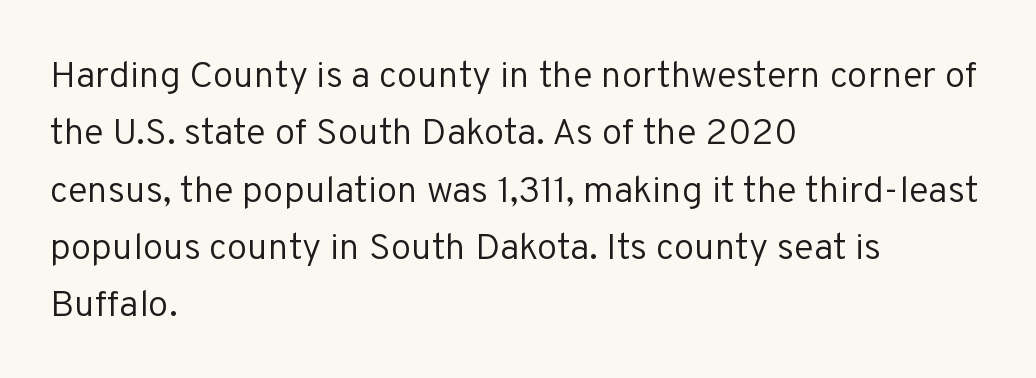
{"serif": "no", "italic": "no", "bold": "no", "weight": "regular", "width": "normal", "stroke_contrast": "low", "x_height": "medium", "monospaced": "no", "underline": "no", "align": "left", "line_spacing": "normal", "line_spacing_ratio": 1.55, "letter_spacing": "normal", "letter_spacing_em": 0.0, "glyph_px": 37}
